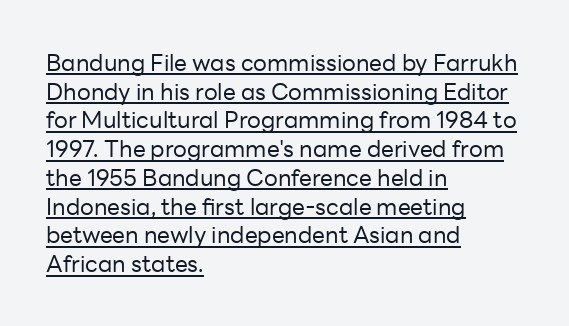
Q: Is the text bold? A: No.
Q: Is the text italic (slanted)? A: No, it is upright.
Q: Is the text underlined? A: Yes.
Q: How is the paragraph aligned? A: Left-aligned.
Q: Is the spacing between letters normal or unusually wide? A: Normal.
Q: Is the spacing between lines tight, normal or loose? A: Normal.
